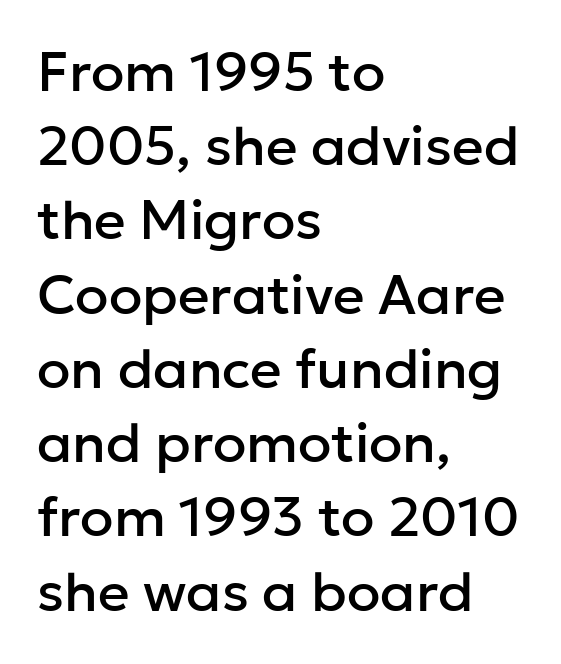
The image shows 55 px sans-serif type, upright; set left-aligned, normal line spacing (1.35x), normal letter spacing, not underlined; low stroke contrast and a medium x-height.
